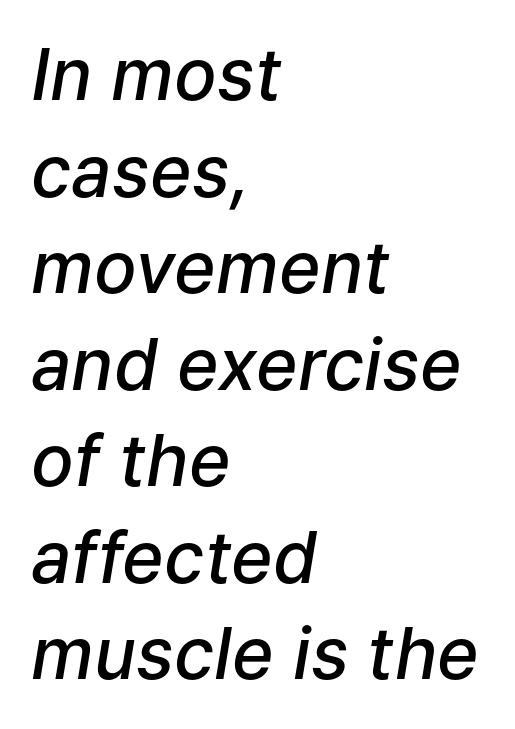
{"italic": "yes", "lean": "right", "slant_degrees": 9, "bold": "semi", "weight": "semibold", "width": "normal", "stroke_contrast": "low", "x_height": "medium", "monospaced": "no", "underline": "no", "align": "left", "line_spacing": "normal", "line_spacing_ratio": 1.36, "letter_spacing": "normal", "letter_spacing_em": 0.0, "glyph_px": 71}
